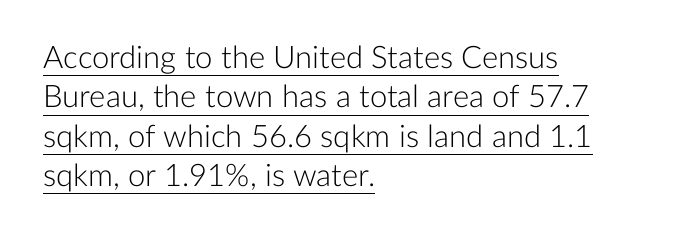
Q: Is the text bold? A: No.
Q: Is the text italic (slanted)? A: No, it is upright.
Q: Is the typeface a serif or a sans-serif typeface? A: Sans-serif.
Q: Is the text underlined? A: Yes.
Q: How is the paragraph aligned? A: Left-aligned.
Q: Is the spacing between letters normal or unusually wide? A: Normal.
Q: Is the spacing between lines tight, normal or loose? A: Normal.
Q: Width (condensed, normal, or wide)? A: Normal.
Q: Stroke contrast? A: Low.
Q: x-height? A: Medium.
Q: Monospaced? A: No.
